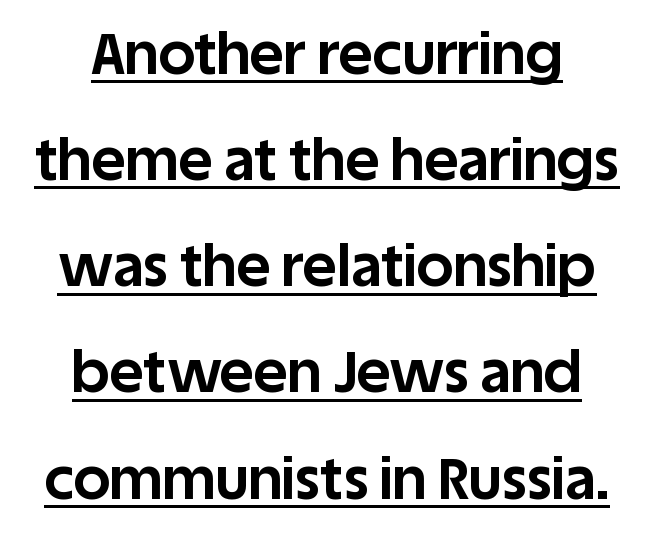
The image shows 58 px bold sans-serif type, upright; set centered, line spacing 1.83x, normal letter spacing, underlined; low stroke contrast and a large x-height.
